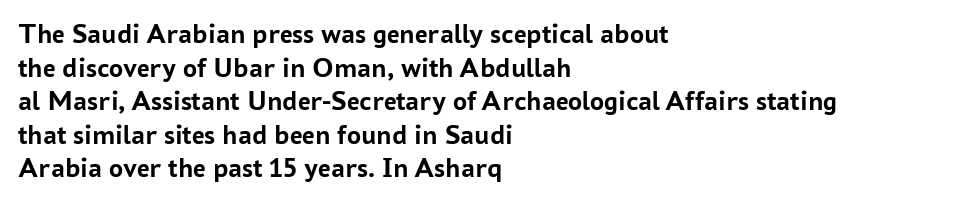
{"serif": "no", "italic": "no", "bold": "yes", "weight": "semibold", "width": "normal", "stroke_contrast": "low", "x_height": "medium", "monospaced": "no", "underline": "no", "align": "left", "line_spacing_ratio": 1.2, "letter_spacing": "normal", "letter_spacing_em": 0.0, "glyph_px": 28}
